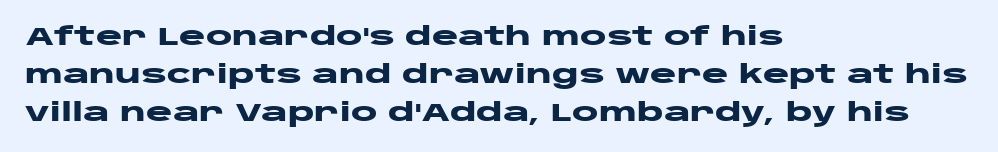
The image shows 25 px bold type, upright; set left-aligned, normal line spacing (1.52x), normal letter spacing, not underlined.
